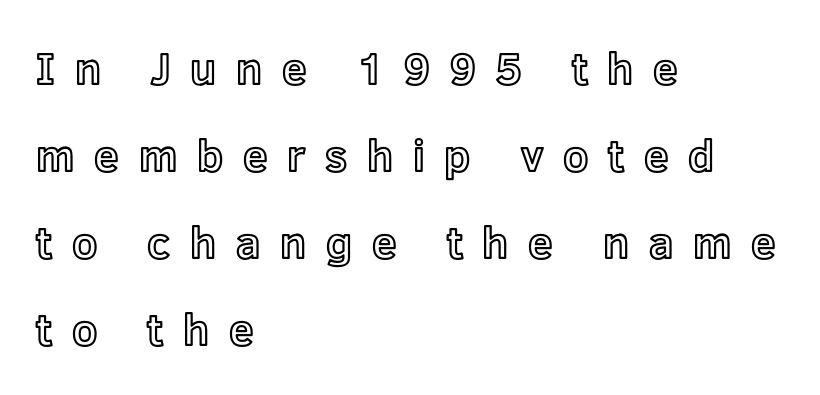
{"italic": "no", "width": "normal", "x_height": "medium", "monospaced": "no", "underline": "no", "align": "left", "line_spacing": "loose", "line_spacing_ratio": 1.98, "letter_spacing": "wide", "letter_spacing_em": 0.45, "glyph_px": 44}
